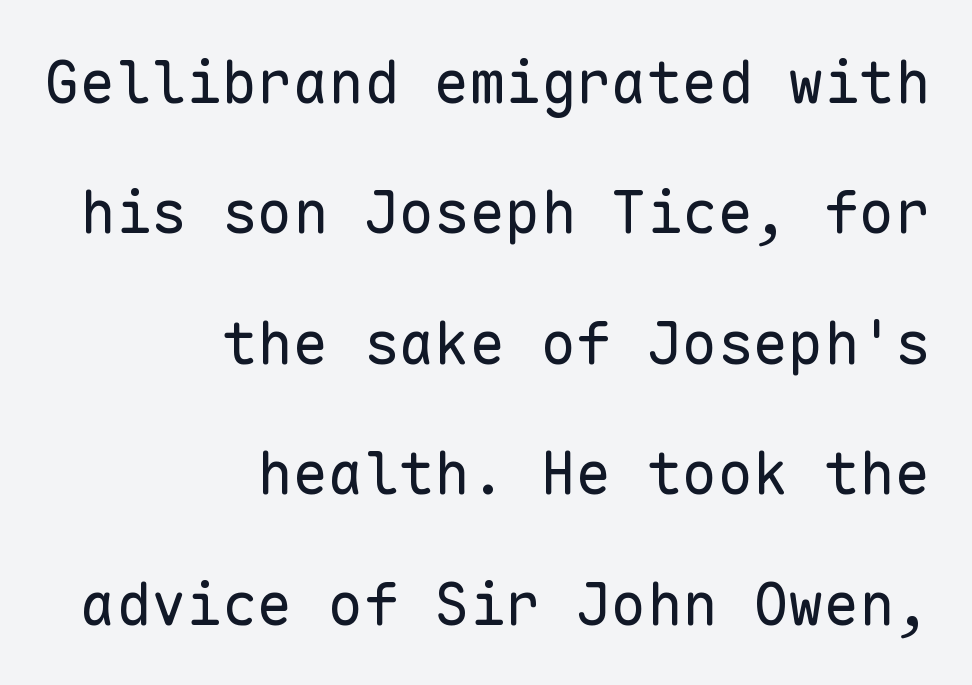
The image shows 59 px regular-weight sans-serif type, upright, monospaced; set right-aligned, loose line spacing (2.21x), normal letter spacing, not underlined; low stroke contrast and a medium x-height.
